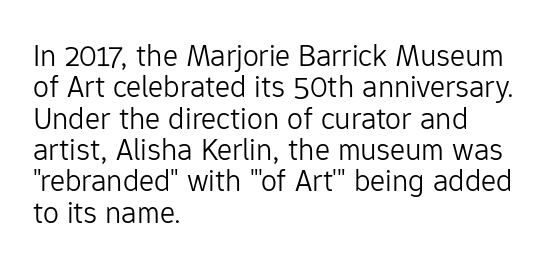
{"serif": "no", "italic": "no", "bold": "no", "weight": "light", "width": "normal", "stroke_contrast": "low", "x_height": "medium", "monospaced": "no", "underline": "no", "align": "left", "line_spacing": "tight", "line_spacing_ratio": 0.98, "letter_spacing": "normal", "letter_spacing_em": 0.0, "glyph_px": 32}
